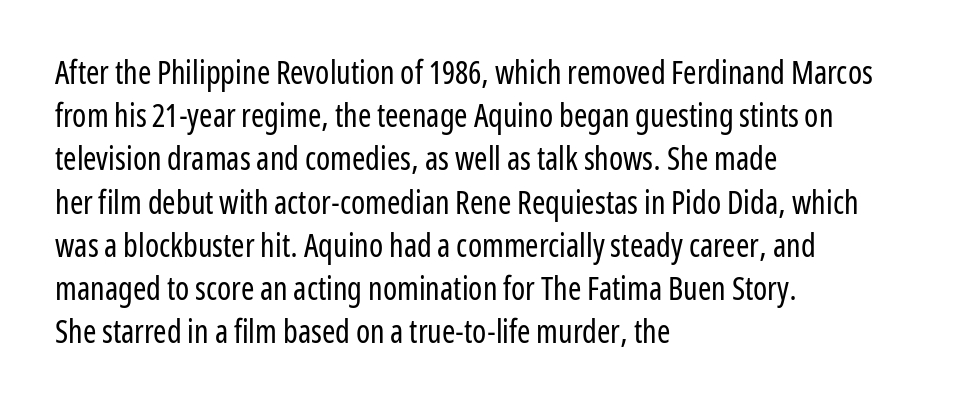
Q: Is the text bold? A: No.
Q: Is the text italic (slanted)? A: No, it is upright.
Q: Is the typeface a serif or a sans-serif typeface? A: Sans-serif.
Q: Is the text underlined? A: No.
Q: How is the paragraph aligned? A: Left-aligned.
Q: Is the spacing between letters normal or unusually wide? A: Normal.
Q: Is the spacing between lines tight, normal or loose? A: Normal.
Q: Width (condensed, normal, or wide)? A: Condensed.
Q: Stroke contrast? A: Low.
Q: x-height? A: Medium.
Q: Monospaced? A: No.
